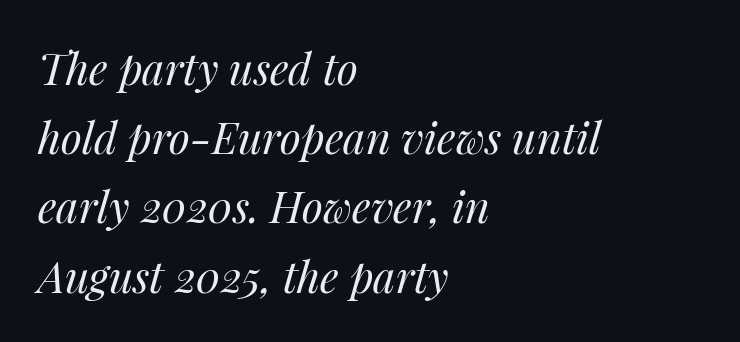
Glyph-to-glyph distance matches everyday printed text. The zone under the glyphs is completely vacant. The letters advance in unequal steps, a hallmark of proportional type. The designer left line spacing at the default.
